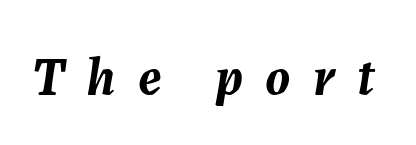
Q: Is the text bold? A: Yes.
Q: Is the text italic (slanted)? A: Yes, it leans right by about 7 degrees.
Q: Is the text underlined? A: No.
Q: Is the spacing between letters normal or unusually wide? A: Unusually wide.
Q: Width (condensed, normal, or wide)? A: Normal.
Q: Stroke contrast? A: Medium.
Q: x-height? A: Medium.
Q: Monospaced? A: No.
